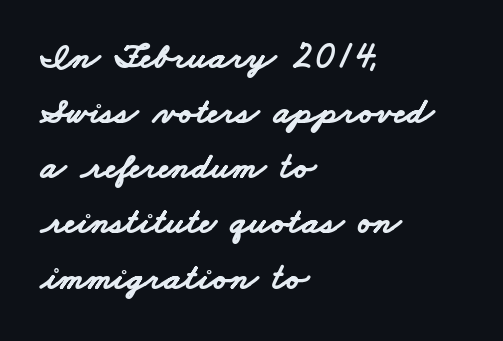
Q: Is the text bold? A: Yes.
Q: Is the typeface a serif or a sans-serif typeface? A: Sans-serif.
Q: Is the text underlined? A: No.
Q: How is the paragraph aligned? A: Left-aligned.
Q: Is the spacing between letters normal or unusually wide? A: Normal.
Q: Is the spacing between lines tight, normal or loose? A: Normal.
Q: Width (condensed, normal, or wide)? A: Wide.
Q: Stroke contrast? A: Low.
Q: x-height? A: Small.
Q: Monospaced? A: No.
